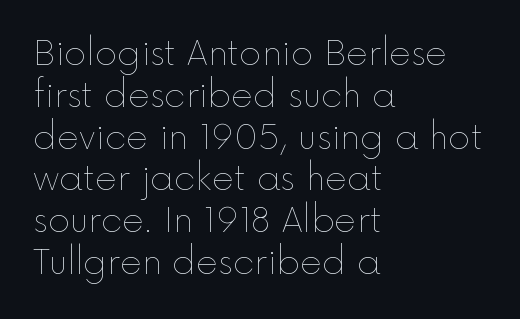
Between one letter and the next there's only the usual sliver of space. The letters stand straight up with perfectly vertical stems. The typeface has the unassuming heft of standard copy or less. No word sits above an underline. Character widths vary here, with narrow letters taking less room than wide ones. The compositor pushed each line to the left boundary.
